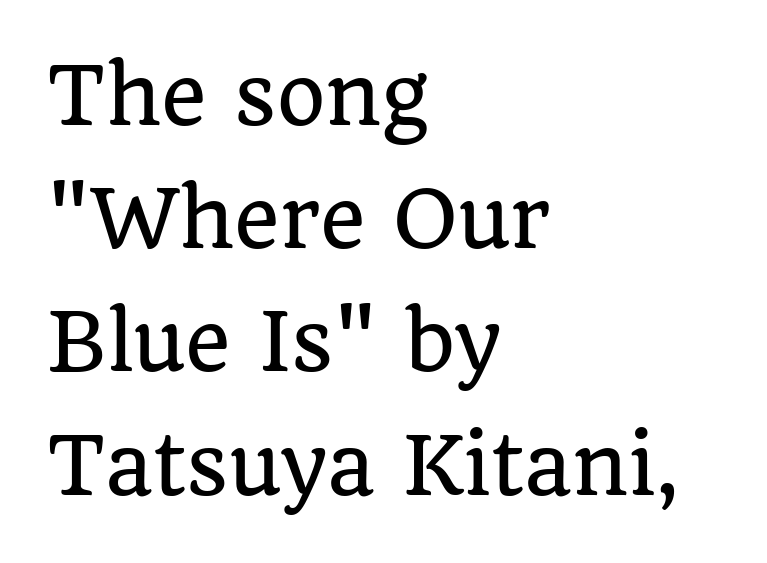
Q: Is the text italic (slanted)? A: No, it is upright.
Q: Is the typeface a serif or a sans-serif typeface? A: Serif.
Q: Is the text underlined? A: No.
Q: How is the paragraph aligned? A: Left-aligned.
Q: Is the spacing between letters normal or unusually wide? A: Normal.
Q: Is the spacing between lines tight, normal or loose? A: Normal.
Q: Width (condensed, normal, or wide)? A: Normal.
Q: Stroke contrast? A: Low.
Q: x-height? A: Large.
Q: Monospaced? A: No.
